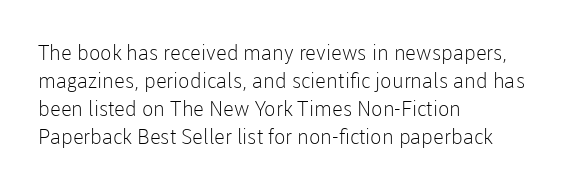
{"italic": "no", "bold": "no", "underline": "no", "align": "left", "line_spacing": "normal", "line_spacing_ratio": 1.33, "letter_spacing": "normal", "letter_spacing_em": 0.0, "glyph_px": 21}
